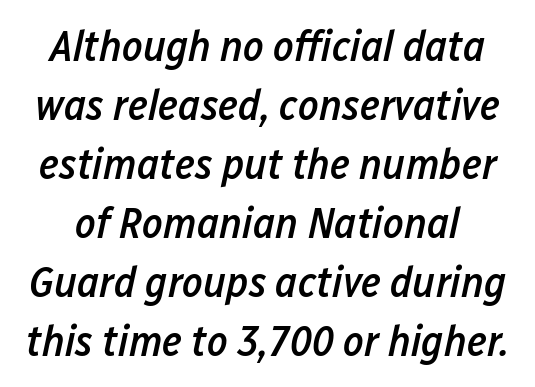
Nobody touched the tracking dial on this one. Descenders hang freely into open space. As a designer I'd log this as weight 600, semibold. These lines are rendered in a variable-pitch font.
